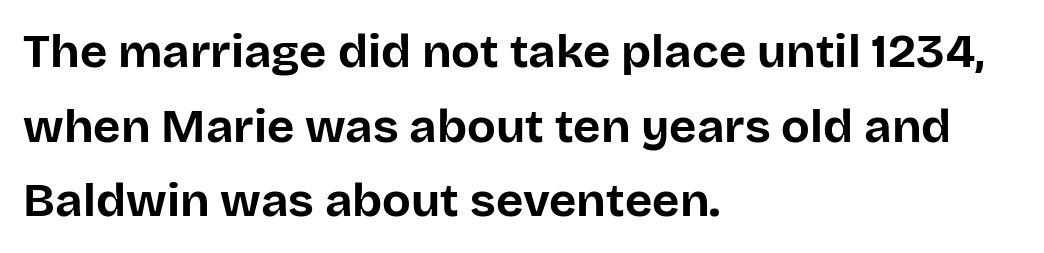
The space directly below the letters is spotless. Caption: standard tracking, unaltered. Left-aligned paragraph, ragged on the right. If you drew a line through each stem, it would be perfectly vertical. Here the designer chose a conventional face with non-uniform glyph widths.
